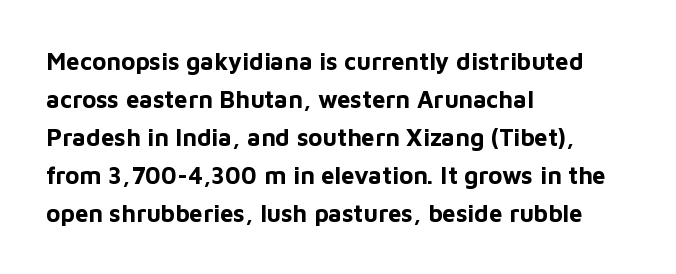
The image shows 24 px bold type, upright; set left-aligned, normal line spacing (1.58x), normal letter spacing, not underlined.
